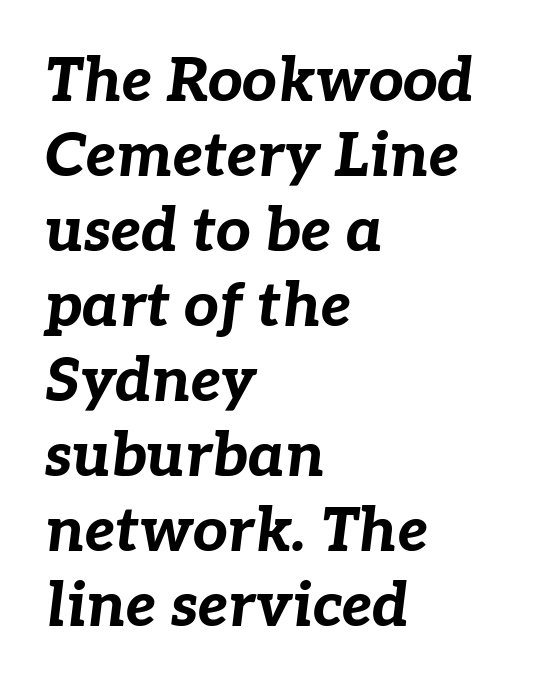
The image shows 61 px bold type, italic (leaning right); set left-aligned, line spacing 1.23x, normal letter spacing, not underlined; low stroke contrast and a medium x-height.
